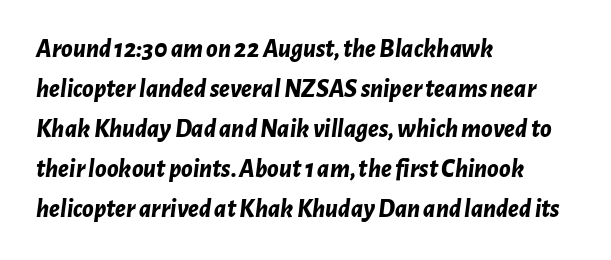
{"italic": "yes", "lean": "right", "slant_degrees": 7, "bold": "yes", "underline": "no", "align": "left", "line_spacing": "normal", "line_spacing_ratio": 1.54, "letter_spacing": "normal", "letter_spacing_em": 0.0, "glyph_px": 26}
